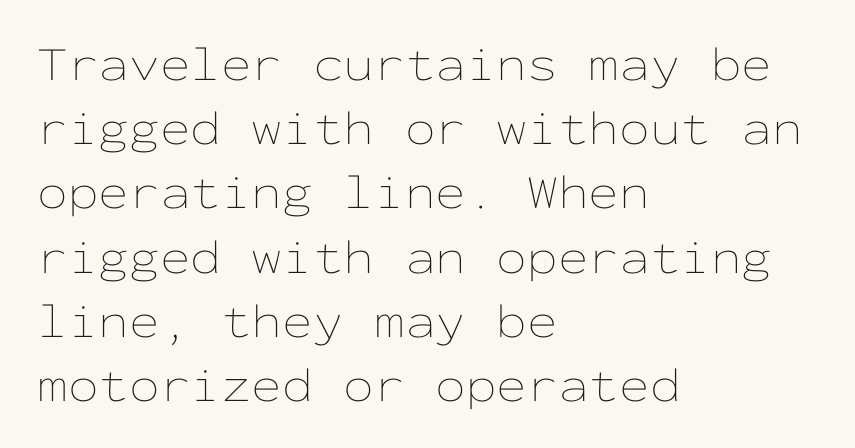
Q: Is the text bold? A: No.
Q: Is the text italic (slanted)? A: No, it is upright.
Q: Is the text underlined? A: No.
Q: How is the paragraph aligned? A: Left-aligned.
Q: Is the spacing between letters normal or unusually wide? A: Normal.
Q: Is the spacing between lines tight, normal or loose? A: Normal.
Q: Width (condensed, normal, or wide)? A: Wide.
Q: Stroke contrast? A: Low.
Q: x-height? A: Medium.
Q: Monospaced? A: Yes.
